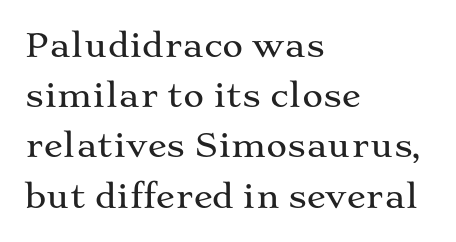
The image shows 32 px wide serif type, upright; set left-aligned, normal line spacing (1.57x), normal letter spacing, not underlined; medium stroke contrast and a medium x-height.
